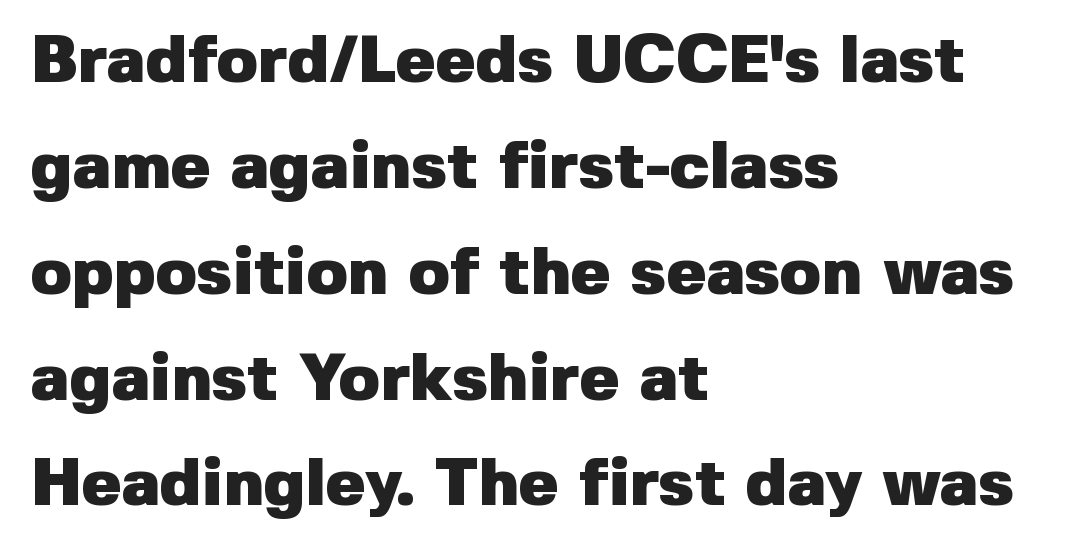
The image shows 67 px heavy sans-serif type, upright; set left-aligned, normal line spacing (1.58x), normal letter spacing, not underlined; low stroke contrast and a medium x-height.
